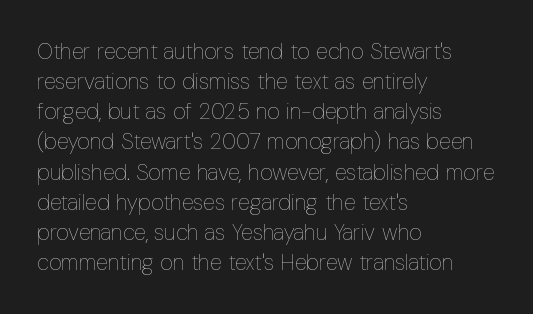
The letterforms sit shoulder to shoulder at normal distance. The space directly below the letters is spotless. Counters stay open thanks to moderate or lighter strokes. The vertical gap from one line to the next is medium. Ascenders rise straight up at ninety degrees. The ragged edge is on the right, which tells us the setting is flush left.
